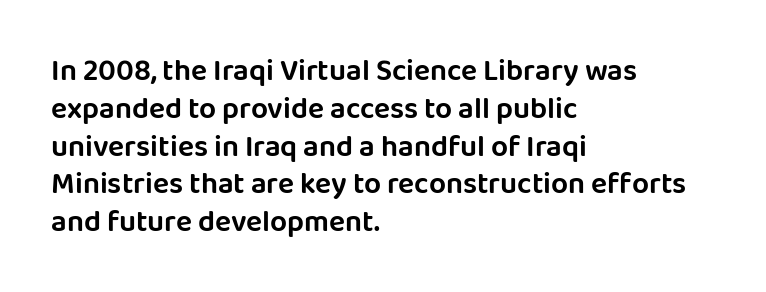
Q: Is the text italic (slanted)? A: No, it is upright.
Q: Is the typeface a serif or a sans-serif typeface? A: Sans-serif.
Q: Is the text underlined? A: No.
Q: How is the paragraph aligned? A: Left-aligned.
Q: Is the spacing between letters normal or unusually wide? A: Normal.
Q: Is the spacing between lines tight, normal or loose? A: Normal.
Q: Width (condensed, normal, or wide)? A: Normal.
Q: Stroke contrast? A: Low.
Q: x-height? A: Large.
Q: Monospaced? A: No.
